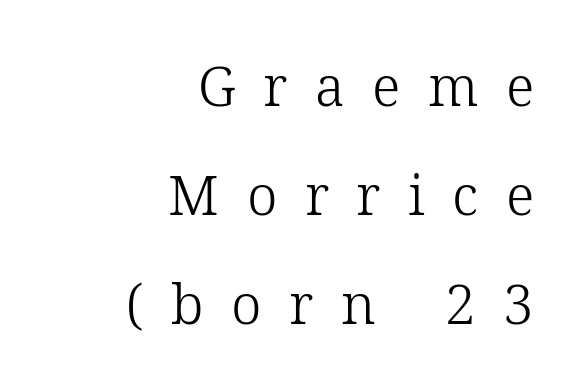
Q: Is the text bold? A: No.
Q: Is the text italic (slanted)? A: No, it is upright.
Q: Is the typeface a serif or a sans-serif typeface? A: Serif.
Q: Is the text underlined? A: No.
Q: How is the paragraph aligned? A: Right-aligned.
Q: Is the spacing between letters normal or unusually wide? A: Unusually wide.
Q: Is the spacing between lines tight, normal or loose? A: Loose.
Q: Width (condensed, normal, or wide)? A: Normal.
Q: Stroke contrast? A: Low.
Q: x-height? A: Medium.
Q: Monospaced? A: No.
